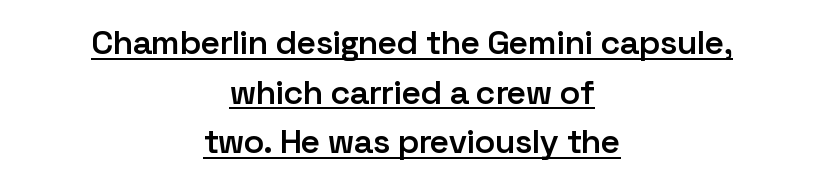
Q: Is the text bold? A: Semi-bold.
Q: Is the text italic (slanted)? A: No, it is upright.
Q: Is the typeface a serif or a sans-serif typeface? A: Sans-serif.
Q: Is the text underlined? A: Yes.
Q: How is the paragraph aligned? A: Centered.
Q: Is the spacing between letters normal or unusually wide? A: Normal.
Q: Is the spacing between lines tight, normal or loose? A: Normal.
Q: Width (condensed, normal, or wide)? A: Normal.
Q: Stroke contrast? A: Low.
Q: x-height? A: Medium.
Q: Monospaced? A: No.
